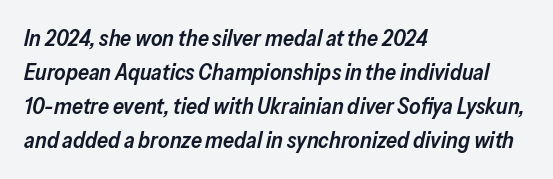
{"italic": "yes", "lean": "right", "slant_degrees": 13, "bold": "semi", "underline": "no", "align": "left", "line_spacing": "normal", "line_spacing_ratio": 1.55, "letter_spacing": "normal", "letter_spacing_em": 0.0, "glyph_px": 22}
